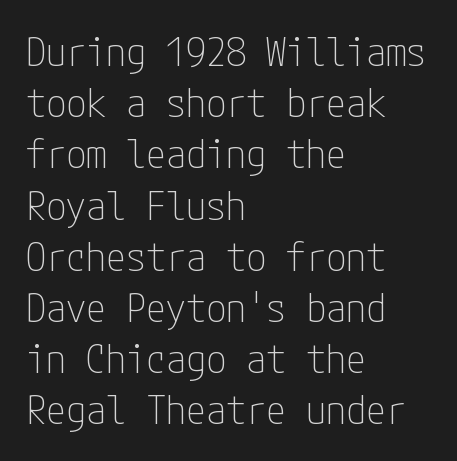
The area under the type is left untouched. The lettering holds an erect, upright posture throughout. Ink coverage per letter is moderate at most. No feet cap the strokes, marking this as sans-serif type. The letterforms sit shoulder to shoulder at normal distance. The lines are quadded left.
